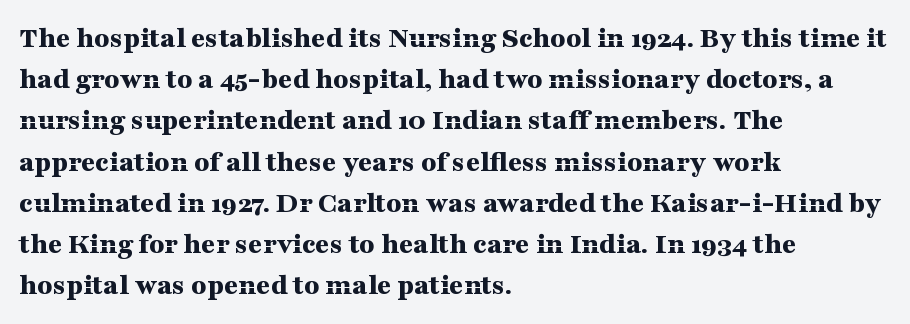
{"serif": "yes", "italic": "no", "bold": "yes", "weight": "bold", "width": "wide", "stroke_contrast": "medium", "x_height": "medium", "monospaced": "no", "underline": "no", "align": "left", "line_spacing": "normal", "line_spacing_ratio": 1.33, "letter_spacing": "normal", "letter_spacing_em": 0.0, "glyph_px": 31}
